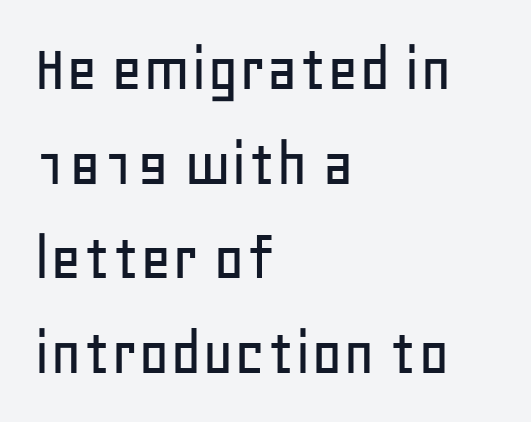
Q: Is the text italic (slanted)? A: No, it is upright.
Q: Is the typeface a serif or a sans-serif typeface? A: Sans-serif.
Q: Is the text underlined? A: No.
Q: How is the paragraph aligned? A: Left-aligned.
Q: Is the spacing between letters normal or unusually wide? A: Normal.
Q: Is the spacing between lines tight, normal or loose? A: Normal.
Q: Width (condensed, normal, or wide)? A: Normal.
Q: Stroke contrast? A: Low.
Q: x-height? A: Large.
Q: Monospaced? A: No.
